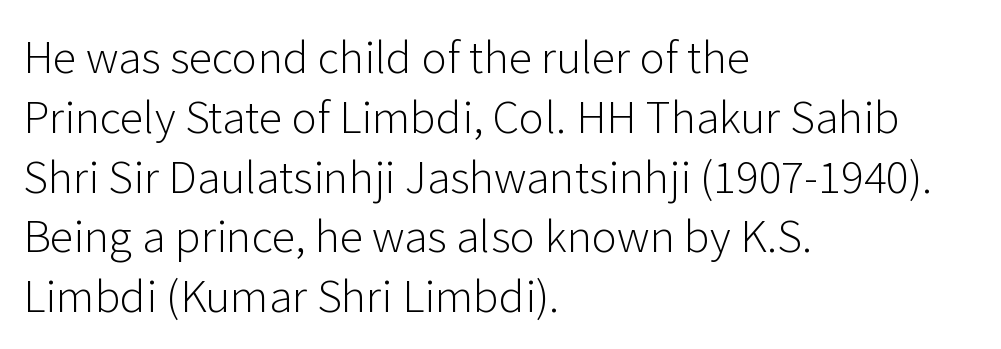
The image shows 43 px light sans-serif type, upright; set left-aligned, normal line spacing (1.39x), normal letter spacing, not underlined; low stroke contrast and a medium x-height.
